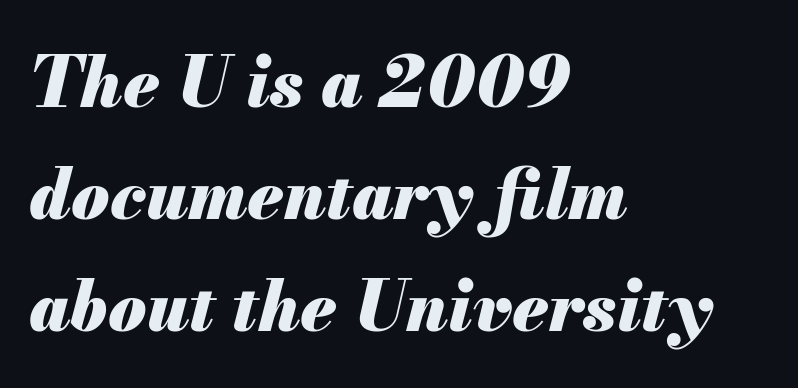
{"italic": "yes", "lean": "right", "slant_degrees": 13, "bold": "yes", "weight": "heavy", "width": "normal", "stroke_contrast": "medium", "x_height": "small", "monospaced": "no", "underline": "no", "align": "left", "line_spacing": "normal", "line_spacing_ratio": 1.62, "letter_spacing": "normal", "letter_spacing_em": 0.0, "glyph_px": 69}
